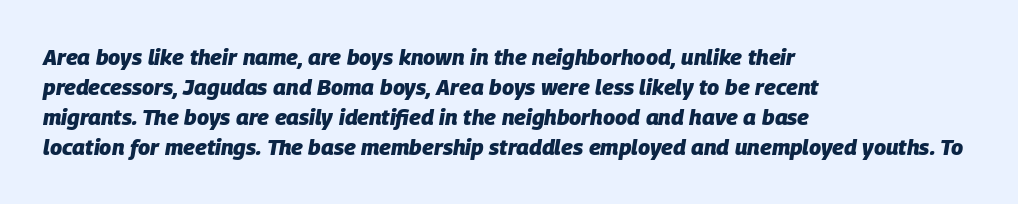
Each new line begins a customary step beneath the previous one. If you drew a line through each stem, it would be angled. Students, note that the glyphs here touch the page at normal intervals. A full-strength bold gives these letters their thick strokes.
